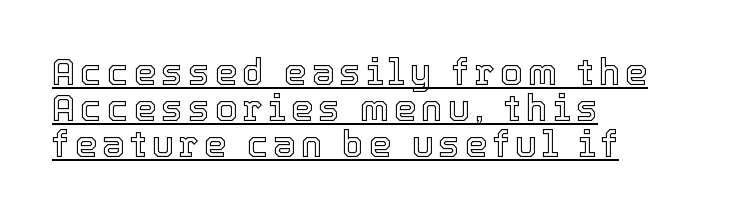
Is this a fixed-width face? No — the glyphs have proportional, varying widths. Glance below the letters and you will spot a drawn line. A student would call this left alignment; a typographer would say flush left, rag right. The rendering uses a small line-height, squeezing the rows.
